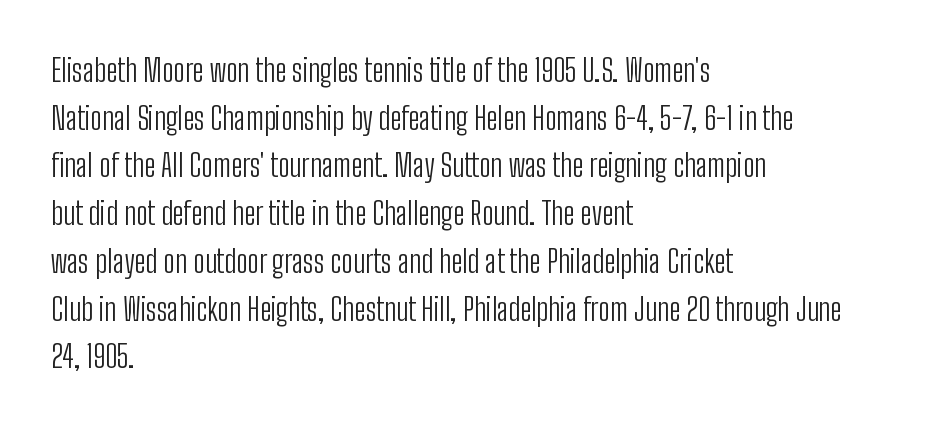
{"serif": "no", "italic": "no", "bold": "no", "weight": "light", "width": "condensed", "stroke_contrast": "low", "x_height": "medium", "monospaced": "no", "underline": "no", "align": "left", "line_spacing": "normal", "line_spacing_ratio": 1.54, "letter_spacing": "normal", "letter_spacing_em": 0.0, "glyph_px": 31}
